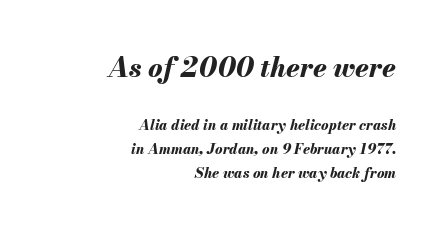
Q: Is the text bold? A: Yes.
Q: Is the text italic (slanted)? A: Yes, it leans right by about 13 degrees.
Q: Is the text underlined? A: No.
Q: How is the paragraph aligned? A: Right-aligned.
Q: Is the spacing between letters normal or unusually wide? A: Normal.
Q: Which block of text is set in a larger size, the first (top) or the second (bottom)? A: The first (top) one.
